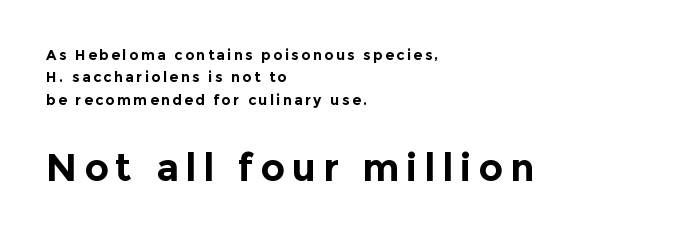
The image shows 38 px bold sans-serif type, upright; set left-aligned, normal line spacing (1.6x), not underlined; the second (bottom) block is 2.71x larger; a medium x-height.
